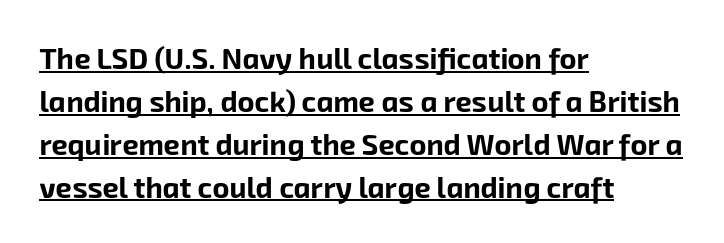
Q: Is the text bold? A: Yes.
Q: Is the typeface a serif or a sans-serif typeface? A: Sans-serif.
Q: Is the text underlined? A: Yes.
Q: How is the paragraph aligned? A: Left-aligned.
Q: Is the spacing between letters normal or unusually wide? A: Normal.
Q: Is the spacing between lines tight, normal or loose? A: Normal.
Q: Width (condensed, normal, or wide)? A: Normal.
Q: Stroke contrast? A: Low.
Q: x-height? A: Medium.
Q: Monospaced? A: No.
